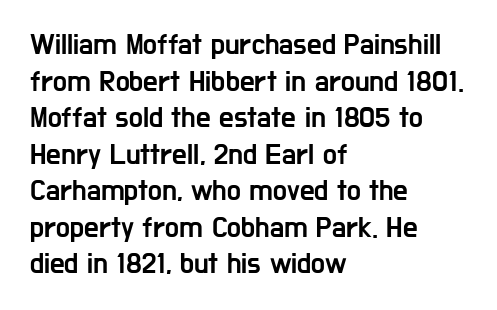
Q: Is the text italic (slanted)? A: No, it is upright.
Q: Is the typeface a serif or a sans-serif typeface? A: Sans-serif.
Q: Is the text underlined? A: No.
Q: How is the paragraph aligned? A: Left-aligned.
Q: Is the spacing between letters normal or unusually wide? A: Normal.
Q: Is the spacing between lines tight, normal or loose? A: Normal.
Q: Width (condensed, normal, or wide)? A: Condensed.
Q: Stroke contrast? A: Low.
Q: x-height? A: Medium.
Q: Monospaced? A: No.
